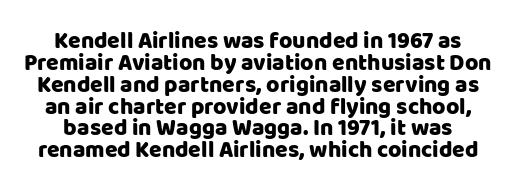
{"italic": "no", "underline": "no", "line_spacing": "tight", "line_spacing_ratio": 0.95, "letter_spacing": "normal", "letter_spacing_em": 0.0, "glyph_px": 23}
